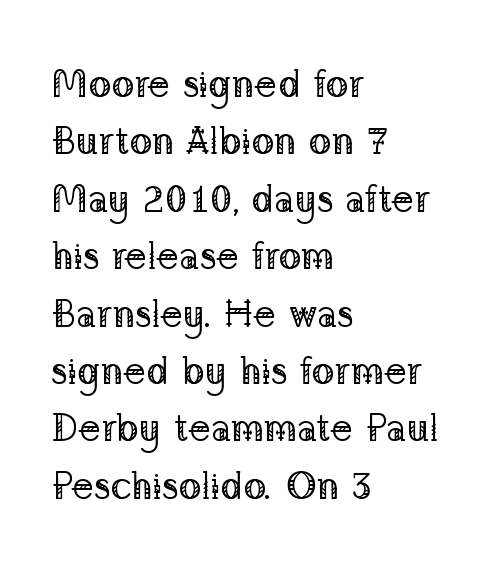
Q: Is the text bold? A: No.
Q: Is the text italic (slanted)? A: No, it is upright.
Q: Is the typeface a serif or a sans-serif typeface? A: Serif.
Q: Is the text underlined? A: No.
Q: How is the paragraph aligned? A: Left-aligned.
Q: Is the spacing between letters normal or unusually wide? A: Normal.
Q: Is the spacing between lines tight, normal or loose? A: Normal.
Q: Width (condensed, normal, or wide)? A: Normal.
Q: Stroke contrast? A: Low.
Q: x-height? A: Medium.
Q: Monospaced? A: No.
